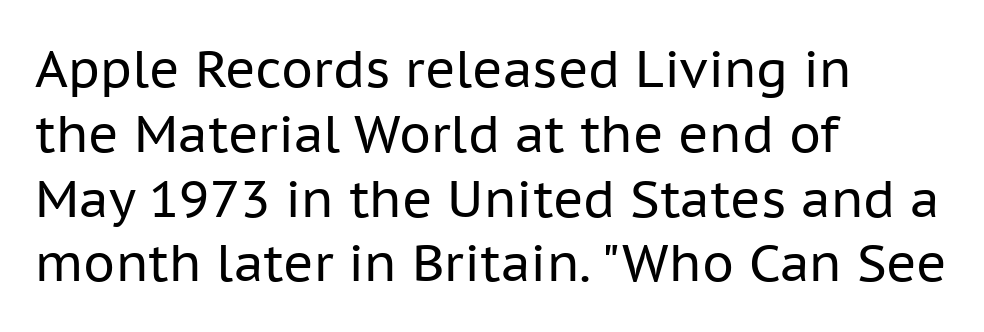
{"serif": "no", "italic": "no", "bold": "no", "weight": "regular", "width": "normal", "stroke_contrast": "low", "x_height": "medium", "monospaced": "no", "underline": "no", "align": "left", "line_spacing": "normal", "line_spacing_ratio": 1.27, "letter_spacing": "normal", "letter_spacing_em": 0.0, "glyph_px": 51}
